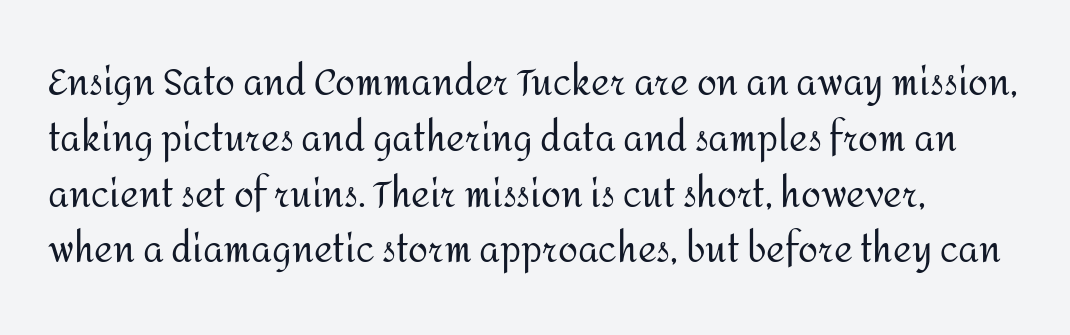
Q: Is the text bold? A: No.
Q: Is the text italic (slanted)? A: No, it is upright.
Q: Is the typeface a serif or a sans-serif typeface? A: Sans-serif.
Q: Is the text underlined? A: No.
Q: Is the spacing between letters normal or unusually wide? A: Normal.
Q: Is the spacing between lines tight, normal or loose? A: Normal.
Q: Width (condensed, normal, or wide)? A: Normal.
Q: Stroke contrast? A: Medium.
Q: x-height? A: Medium.
Q: Monospaced? A: No.
